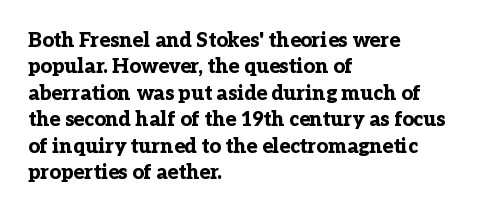
Q: Is the text bold? A: Yes.
Q: Is the text italic (slanted)? A: No, it is upright.
Q: Is the text underlined? A: No.
Q: How is the paragraph aligned? A: Left-aligned.
Q: Is the spacing between letters normal or unusually wide? A: Normal.
Q: Is the spacing between lines tight, normal or loose? A: Normal.
